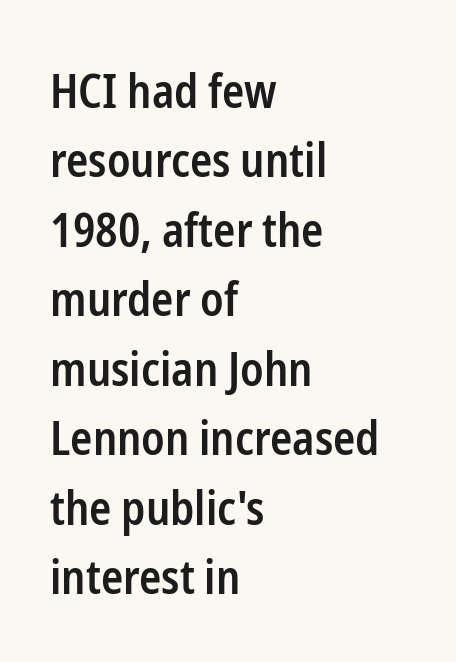
The zone under the glyphs is completely vacant. Semibold letterforms, between regular and bold. The rendering shows plain stroke endings on the letterforms — a sans-serif design. Characters follow at the spacing the type designer built in. This sample is left-justified, so line endings fall wherever the words run out. Each new line begins a customary step beneath the previous one.
